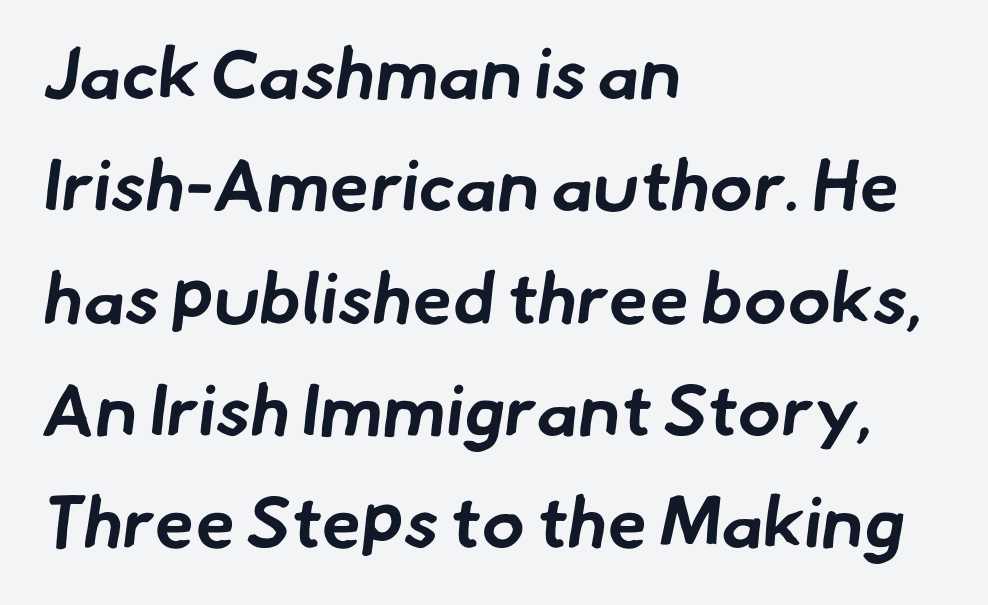
Are there feet on the stems? There aren't — it's a sans. Caption: standard tracking, unaltered. A typesetter would call this proportional, since set widths differ per character. The strip under each line holds only bare page.
